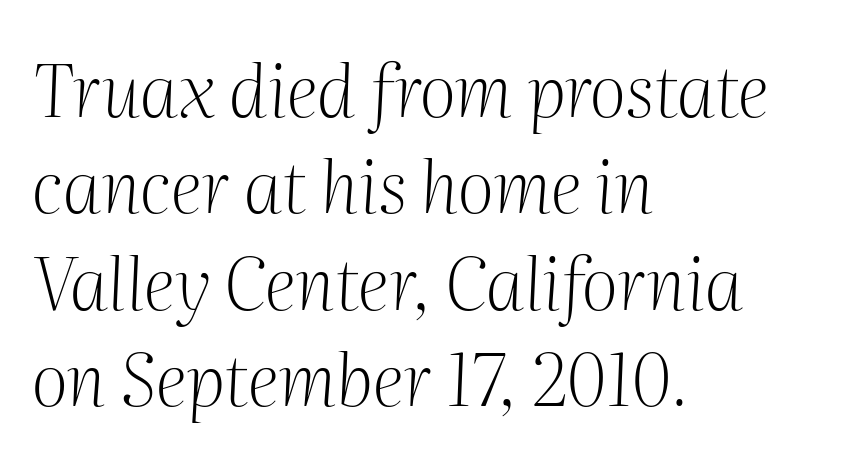
The image shows 72 px light serif type, italic (leaning right); set left-aligned, normal line spacing (1.34x), normal letter spacing, not underlined; medium stroke contrast and a medium x-height.
